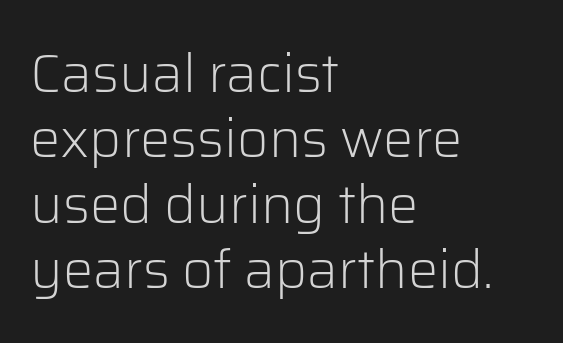
{"serif": "no", "italic": "no", "bold": "no", "weight": "light", "width": "normal", "stroke_contrast": "low", "x_height": "medium", "monospaced": "no", "underline": "no", "align": "left", "line_spacing_ratio": 1.21, "letter_spacing": "normal", "letter_spacing_em": 0.0, "glyph_px": 54}
